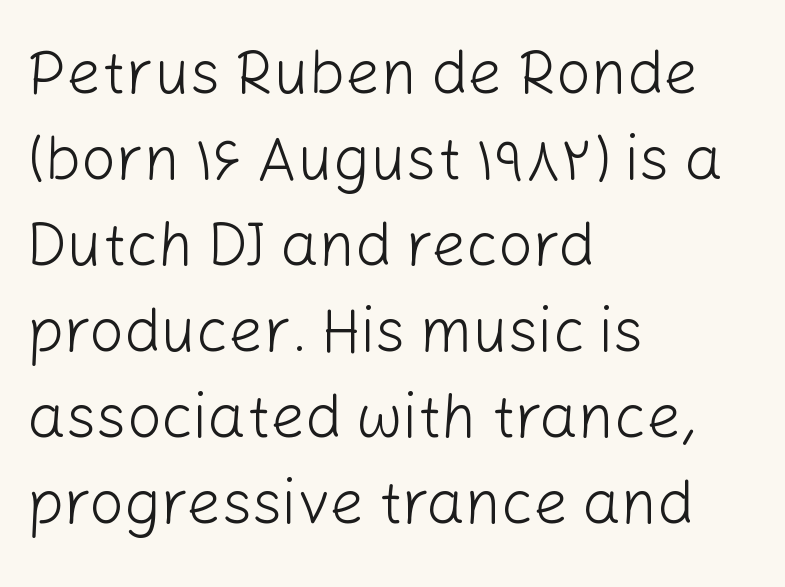
The image shows 61 px light sans-serif type, upright; set left-aligned, normal line spacing (1.41x), normal letter spacing, not underlined; low stroke contrast and a medium x-height.
